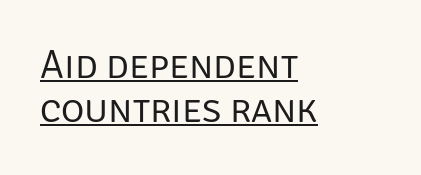
The image shows 40 px regular-weight sans-serif type, upright; set left-aligned, tight line spacing (1.11x), normal letter spacing, underlined; low stroke contrast and a large x-height.
